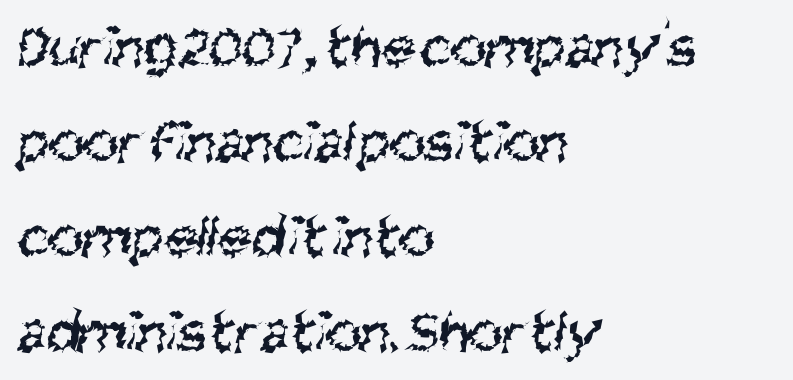
The image shows 61 px regular-weight, condensed sans-serif type; set left-aligned, normal line spacing (1.56x), normal letter spacing, not underlined; medium stroke contrast and a large x-height.
